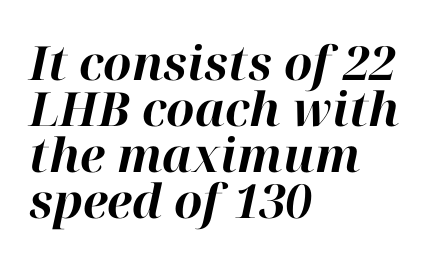
{"italic": "yes", "lean": "right", "slant_degrees": 12, "bold": "yes", "weight": "bold", "width": "normal", "stroke_contrast": "high", "x_height": "medium", "monospaced": "no", "underline": "no", "align": "left", "line_spacing": "tight", "line_spacing_ratio": 0.98, "letter_spacing": "normal", "letter_spacing_em": 0.0, "glyph_px": 47}
